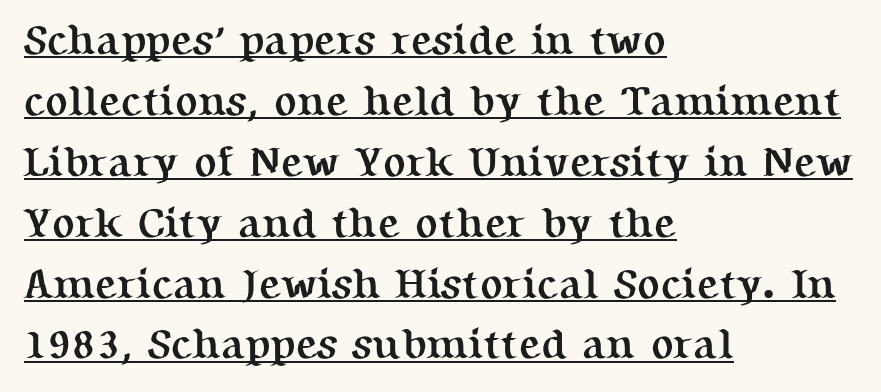
The strokes are fattened all the way to bold. Each letter keeps its own natural width here, so spacing adapts to shape. When letters stand straight like this, we call the style roman or upright. Stroke terminals: seriffed. The type is set solid horizontally, with unmodified tracking.
